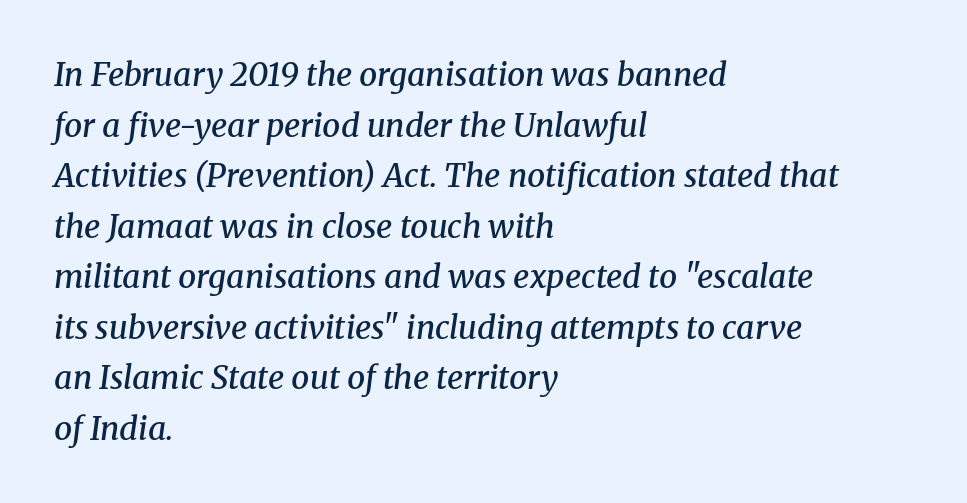
The image shows 32 px semibold serif type, italic (leaning right); set left-aligned, normal line spacing (1.58x), normal letter spacing, not underlined; medium stroke contrast and a medium x-height.
